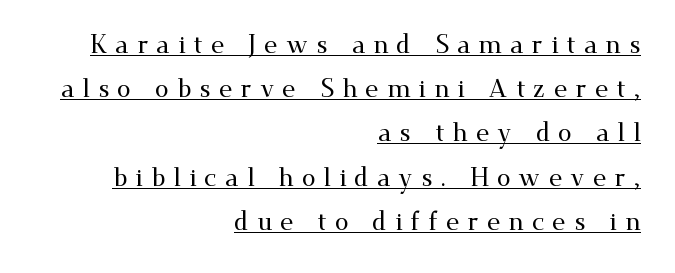
{"italic": "no", "underline": "yes", "align": "right", "line_spacing_ratio": 1.77, "letter_spacing": "wide", "letter_spacing_em": 0.33, "glyph_px": 25}
